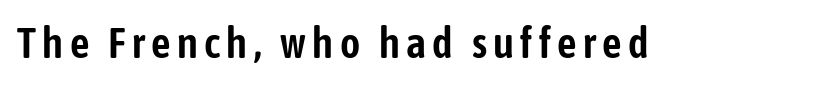
{"serif": "no", "italic": "no", "width": "condensed", "stroke_contrast": "low", "x_height": "medium", "monospaced": "no", "underline": "no", "glyph_px": 43}
